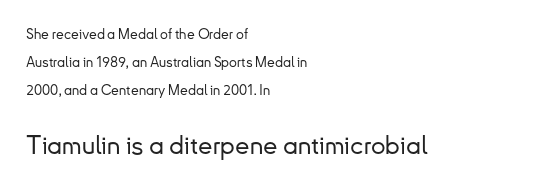
{"italic": "no", "underline": "no", "align": "left", "line_spacing": "loose", "line_spacing_ratio": 2.0, "letter_spacing": "normal", "letter_spacing_em": 0.0, "larger_block": "second", "size_ratio": 1.86, "glyph_px": 26}
